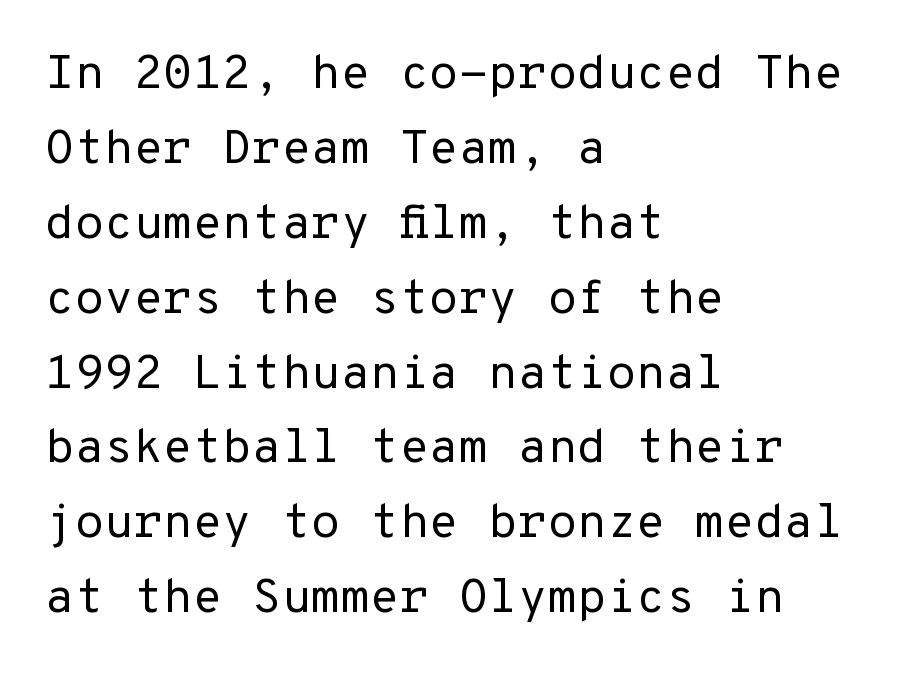
{"serif": "no", "italic": "no", "bold": "no", "weight": "regular", "width": "normal", "stroke_contrast": "low", "x_height": "medium", "underline": "no", "align": "left", "line_spacing": "normal", "line_spacing_ratio": 1.56, "letter_spacing": "normal", "letter_spacing_em": 0.0, "glyph_px": 48}
